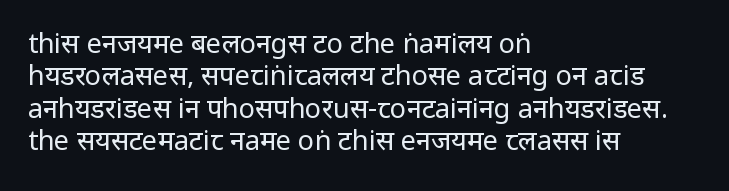
Q: Is the text bold? A: No.
Q: Is the text italic (slanted)? A: No, it is upright.
Q: Is the text underlined? A: No.
Q: How is the paragraph aligned? A: Left-aligned.
Q: Is the spacing between letters normal or unusually wide? A: Normal.
